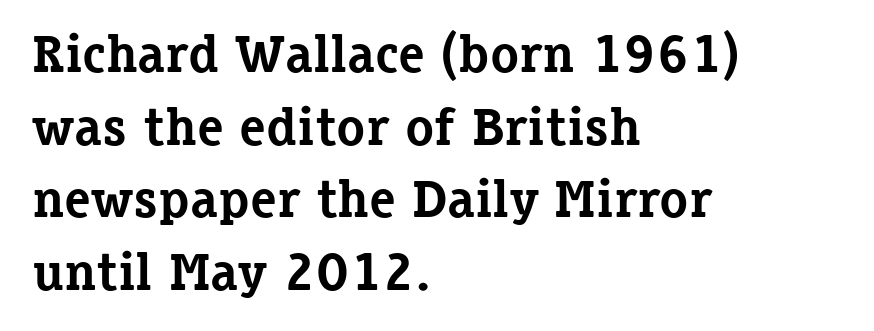
Weight check: bold — yes, fully. No extra tracking has been applied to these lines. These lines are rendered in a variable-pitch font. Notice how descenders clear the ascenders below comfortably — that's standard leading.
